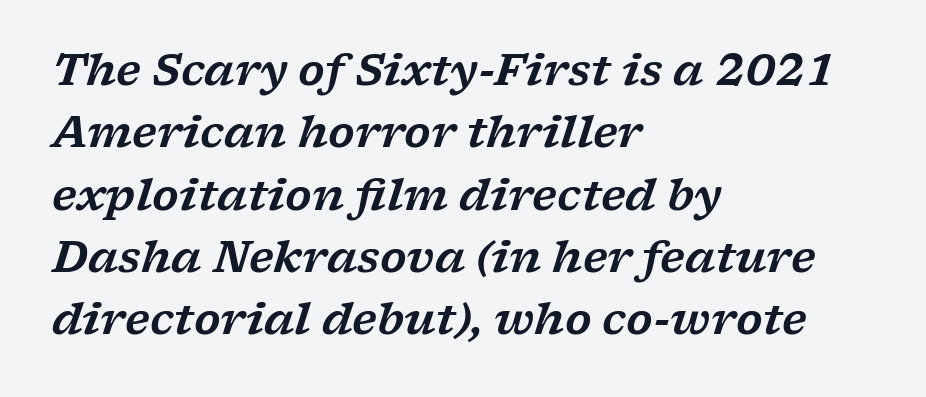
Q: Is the text italic (slanted)? A: Yes, it leans right by about 17 degrees.
Q: Is the typeface a serif or a sans-serif typeface? A: Serif.
Q: Is the text underlined? A: No.
Q: How is the paragraph aligned? A: Left-aligned.
Q: Is the spacing between letters normal or unusually wide? A: Normal.
Q: Is the spacing between lines tight, normal or loose? A: Normal.
Q: Width (condensed, normal, or wide)? A: Wide.
Q: Stroke contrast? A: Low.
Q: x-height? A: Medium.
Q: Monospaced? A: No.
